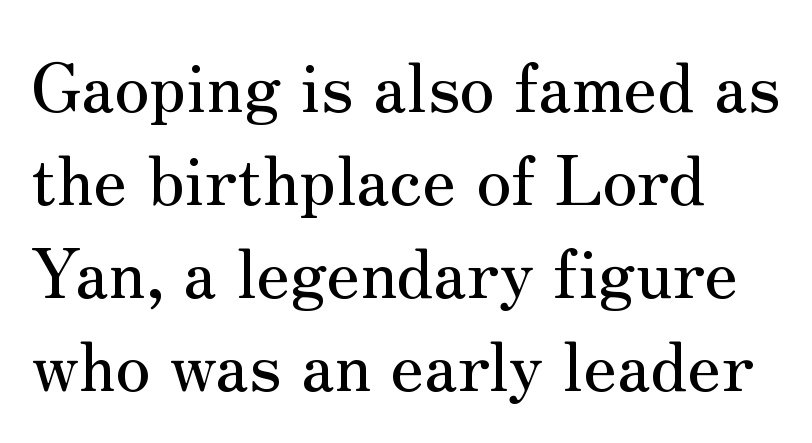
The image shows 69 px serif type, upright; set left-aligned, normal line spacing (1.35x), normal letter spacing, not underlined; medium stroke contrast and a small x-height.
